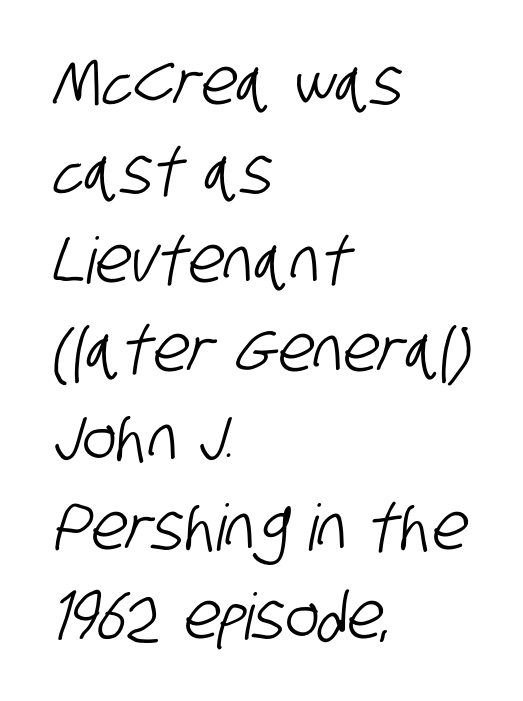
{"serif": "no", "width": "condensed", "stroke_contrast": "low", "x_height": "large", "monospaced": "no", "underline": "no", "align": "left", "line_spacing": "normal", "line_spacing_ratio": 1.39, "letter_spacing": "normal", "letter_spacing_em": 0.0, "glyph_px": 64}
